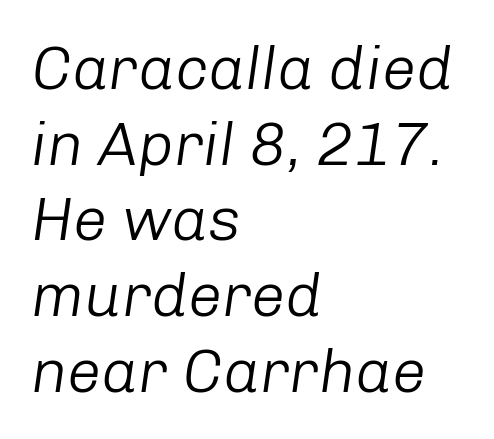
Q: Is the text bold? A: No.
Q: Is the text italic (slanted)? A: Yes, it leans right by about 8 degrees.
Q: Is the text underlined? A: No.
Q: How is the paragraph aligned? A: Left-aligned.
Q: Is the spacing between letters normal or unusually wide? A: Normal.
Q: Width (condensed, normal, or wide)? A: Normal.
Q: Stroke contrast? A: Low.
Q: x-height? A: Medium.
Q: Monospaced? A: No.
